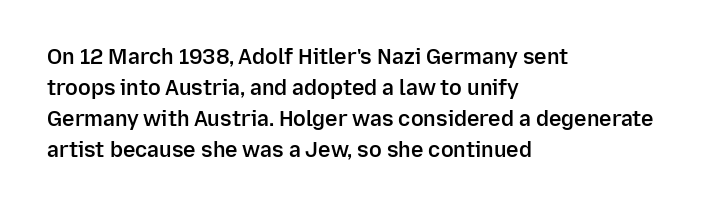
Q: Is the text bold? A: Semi-bold.
Q: Is the text italic (slanted)? A: No, it is upright.
Q: Is the text underlined? A: No.
Q: How is the paragraph aligned? A: Left-aligned.
Q: Is the spacing between letters normal or unusually wide? A: Normal.
Q: Is the spacing between lines tight, normal or loose? A: Normal.
